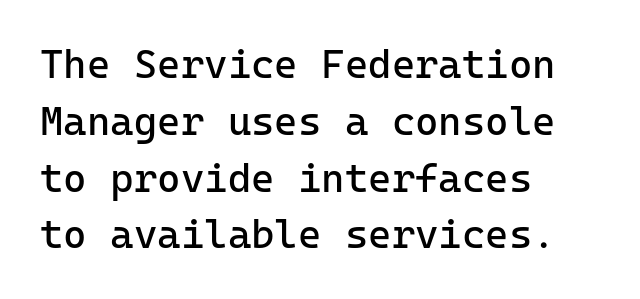
The horizontal fit of the characters is conventional and even. Think standard paragraph weight, or any step lighter than that. You can tell it's not italic because the verticals are truly vertical. The lines sit at an ordinary, default distance from one another. This rendering uses left alignment, leaving the right contour irregular.
